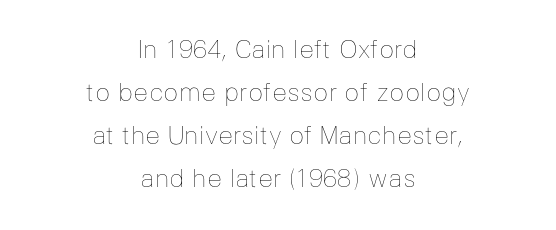
Each row of text sits above clean, open space. Visually the block forms a symmetrical silhouette, jagged on both flanks. Students, note that the glyphs here touch the page at normal intervals. Stems and bowls with no extra thickness — not bold. This is the regular roman posture of the typeface.
